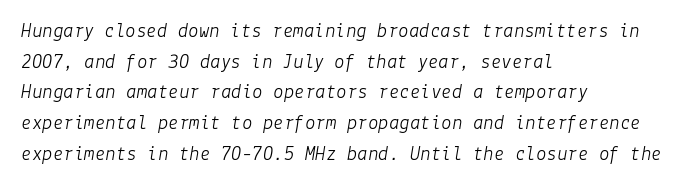
The image shows 21 px text type, italic (leaning right); set left-aligned, normal line spacing (1.46x), normal letter spacing, not underlined.
